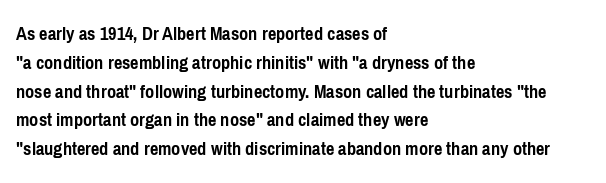
Q: Is the text bold? A: Yes.
Q: Is the text italic (slanted)? A: No, it is upright.
Q: Is the text underlined? A: No.
Q: How is the paragraph aligned? A: Left-aligned.
Q: Is the spacing between letters normal or unusually wide? A: Normal.
Q: Is the spacing between lines tight, normal or loose? A: Normal.
